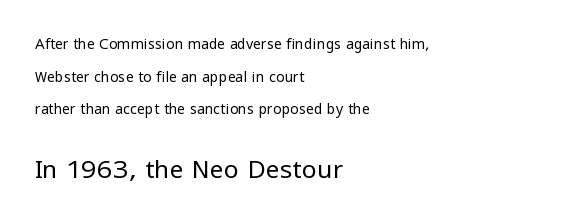
Q: Is the text bold? A: No.
Q: Is the text italic (slanted)? A: No, it is upright.
Q: Is the text underlined? A: No.
Q: How is the paragraph aligned? A: Left-aligned.
Q: Is the spacing between letters normal or unusually wide? A: Normal.
Q: Is the spacing between lines tight, normal or loose? A: Loose.
Q: Which block of text is set in a larger size, the first (top) or the second (bottom)? A: The second (bottom) one.
